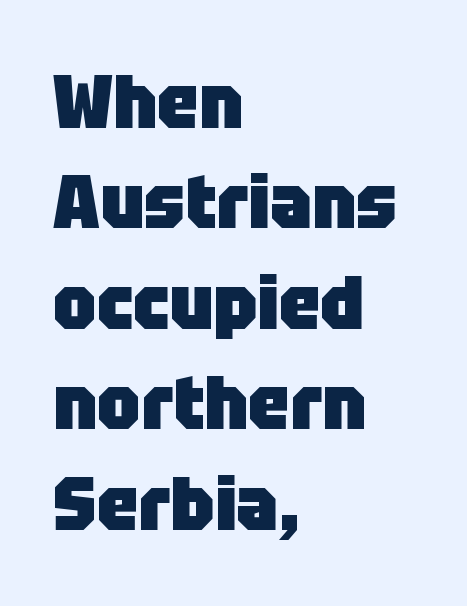
{"serif": "no", "italic": "no", "bold": "yes", "weight": "heavy", "width": "normal", "stroke_contrast": "low", "x_height": "large", "monospaced": "no", "underline": "no", "align": "left", "line_spacing": "normal", "line_spacing_ratio": 1.34, "letter_spacing": "normal", "letter_spacing_em": 0.0, "glyph_px": 75}
